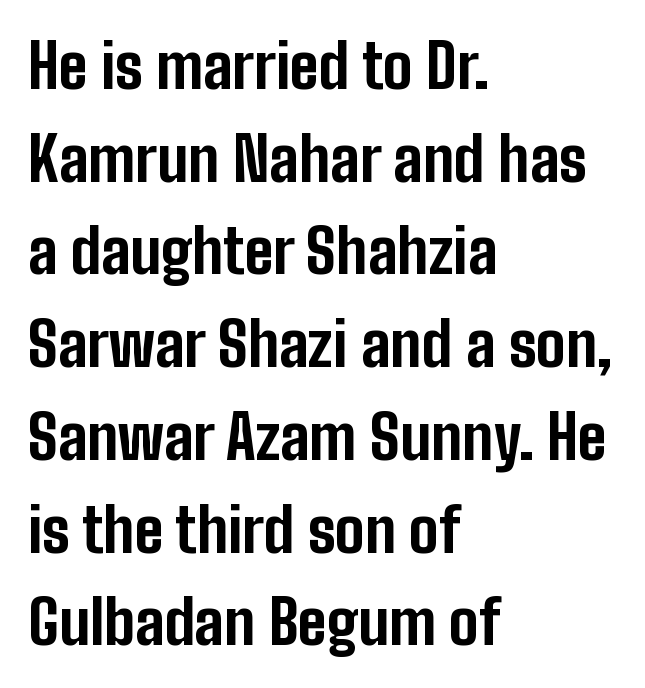
Q: Is the text bold? A: Yes.
Q: Is the text italic (slanted)? A: No, it is upright.
Q: Is the typeface a serif or a sans-serif typeface? A: Sans-serif.
Q: Is the text underlined? A: No.
Q: How is the paragraph aligned? A: Left-aligned.
Q: Is the spacing between letters normal or unusually wide? A: Normal.
Q: Is the spacing between lines tight, normal or loose? A: Normal.
Q: Width (condensed, normal, or wide)? A: Condensed.
Q: Stroke contrast? A: Low.
Q: x-height? A: Medium.
Q: Monospaced? A: No.
